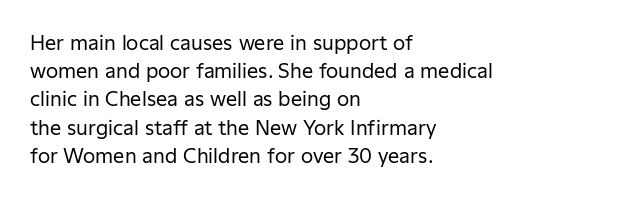
Nobody drew a line under any word here. When letters stand straight like this, we call the style roman or upright. The lines sit at an ordinary, default distance from one another. Summary of weight: not heavy and not bold.
